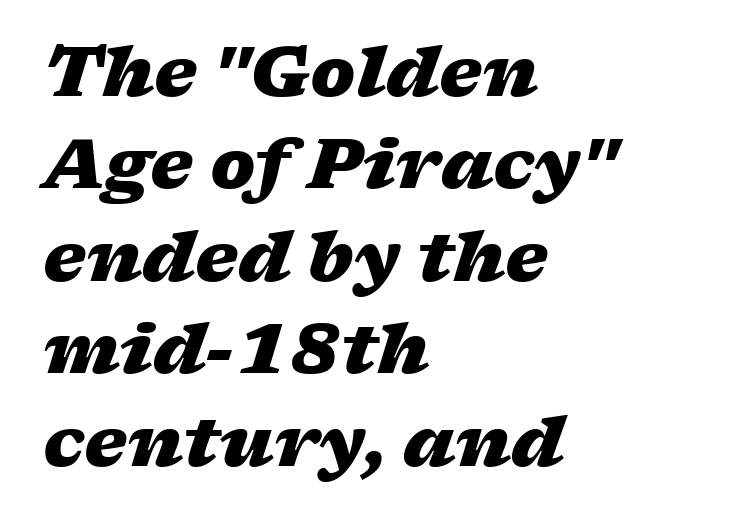
Do the characters align in a grid? No, the font is proportional. Teacher's note: observe the even left margin — that is flush-left alignment. Only glyphs here, with clear space below each row. Summary of vertical rhythm: regular, with standard interline spacing. How are the letters spaced? Ordinarily, with no added tracking. Set as a true bold cut, around the 700 mark.
